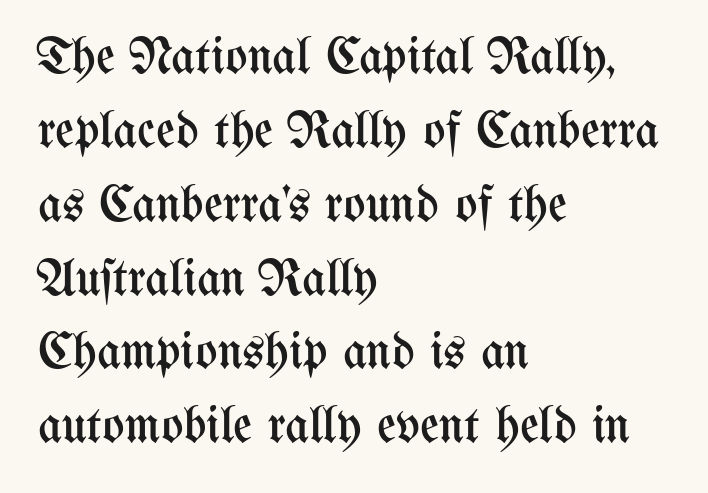
Weight class: somewhere from thin through regular. The lines in this sample share a left origin and differ only in where they stop. You can tell it's not italic because the verticals are truly vertical. The designer left line spacing at the default. Note the varied advance widths — an 'i' is clearly narrower than an 'm'. Honestly, the letter spacing is just normal — you wouldn't notice it.
